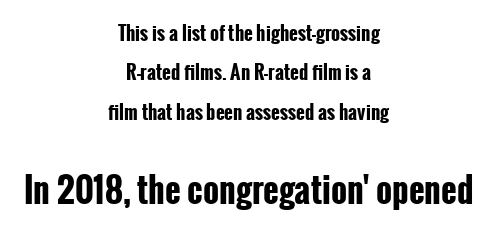
Glance below the letters and you will spot only blank space. Here the designer chose a conventional face with non-uniform glyph widths. Reading down the block, each line starts at a different indent, mirrored at its end. Which chunk is bigger? The second one — the bottom block dwarfs the top. Unlike italic type, these characters show no tilt at all.
